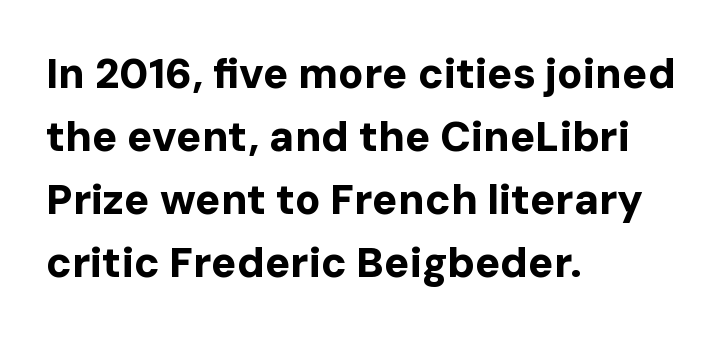
The image shows 42 px bold sans-serif type, upright; set left-aligned, normal line spacing (1.5x), normal letter spacing, not underlined; low stroke contrast and a medium x-height.
